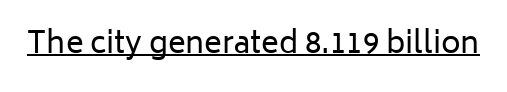
Posture: upright roman. In terms of letterspacing, this is plain default setting. No feet cap the strokes, marking this as sans-serif type. A baseline rule has been typeset under these characters.
